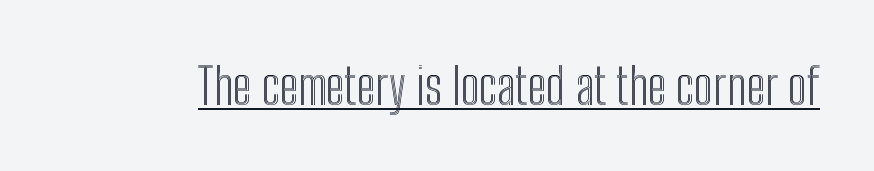
The image shows 50 px condensed type, upright; set normal letter spacing, underlined; a medium x-height.
